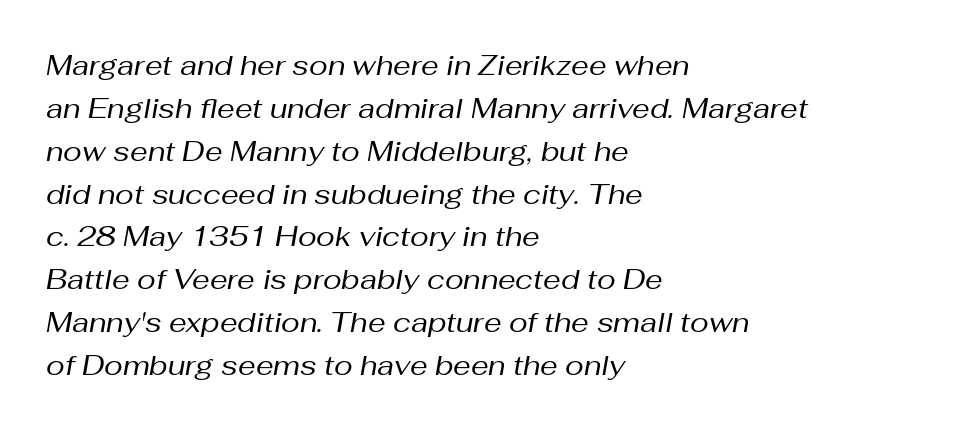
{"italic": "yes", "lean": "right", "slant_degrees": 10, "bold": "no", "weight": "regular", "width": "normal", "stroke_contrast": "medium", "x_height": "medium", "monospaced": "no", "underline": "no", "align": "left", "line_spacing": "normal", "line_spacing_ratio": 1.53, "letter_spacing": "normal", "letter_spacing_em": 0.0, "glyph_px": 28}
